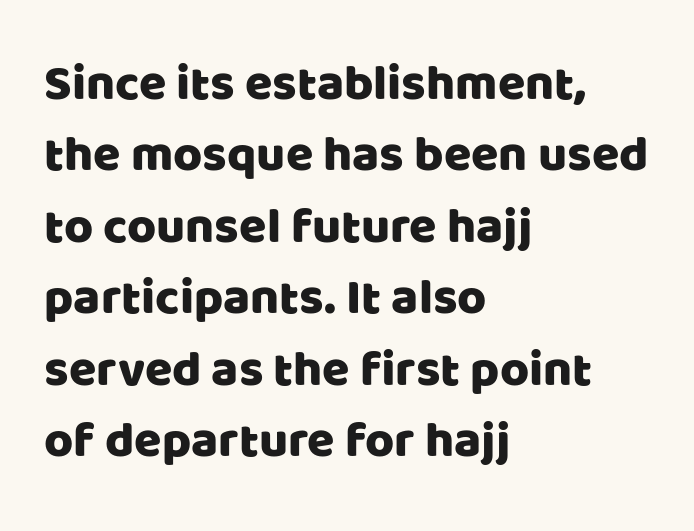
Do the characters align in a grid? No, the font is proportional. Layout note: lines flush left. This block has exactly the height ordinary leading produces. Look at the bottom of the vertical strokes: they stop flat, with no serifs. Italic? Not at all — the glyphs are vertical. The type is set solid horizontally, with unmodified tracking.
